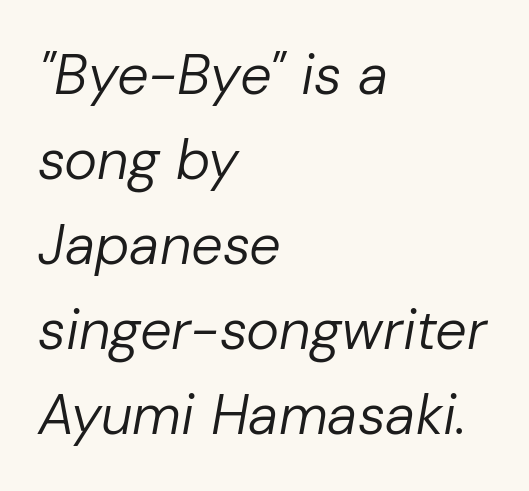
Q: Is the text bold? A: No.
Q: Is the text italic (slanted)? A: Yes, it leans right by about 10 degrees.
Q: Is the text underlined? A: No.
Q: How is the paragraph aligned? A: Left-aligned.
Q: Is the spacing between letters normal or unusually wide? A: Normal.
Q: Is the spacing between lines tight, normal or loose? A: Normal.
Q: Width (condensed, normal, or wide)? A: Normal.
Q: Stroke contrast? A: Low.
Q: x-height? A: Medium.
Q: Monospaced? A: No.
